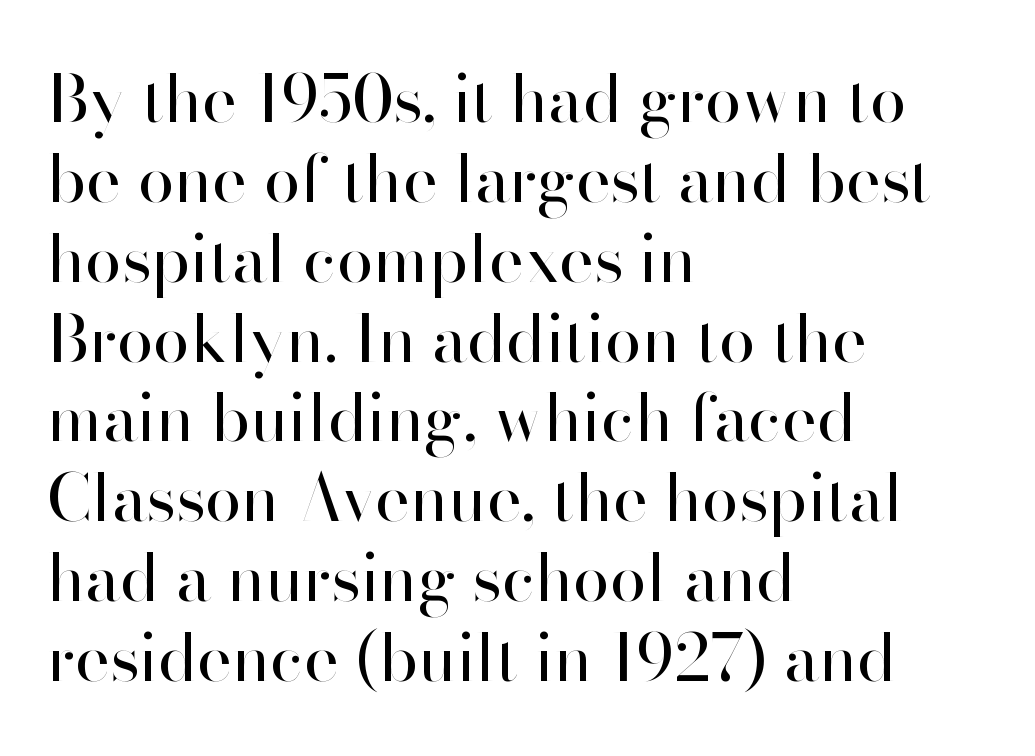
The image shows 66 px regular-weight sans-serif type, upright; set left-aligned, line spacing 1.21x, normal letter spacing, not underlined; high stroke contrast and a small x-height.
